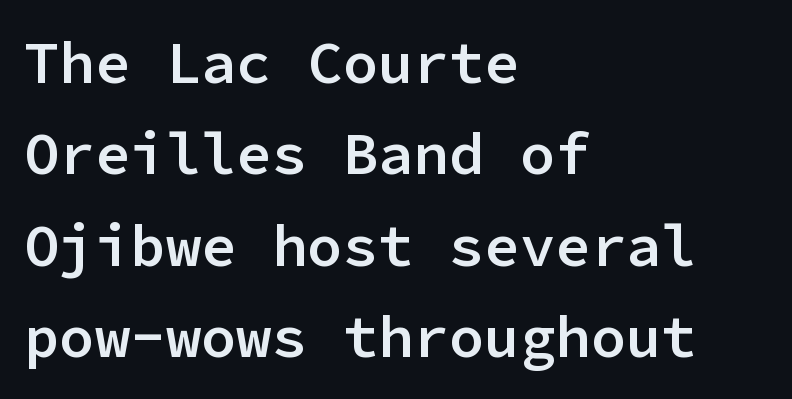
The image shows 59 px semibold sans-serif type, upright, monospaced; set left-aligned, normal line spacing (1.55x), normal letter spacing, not underlined; low stroke contrast and a medium x-height.
